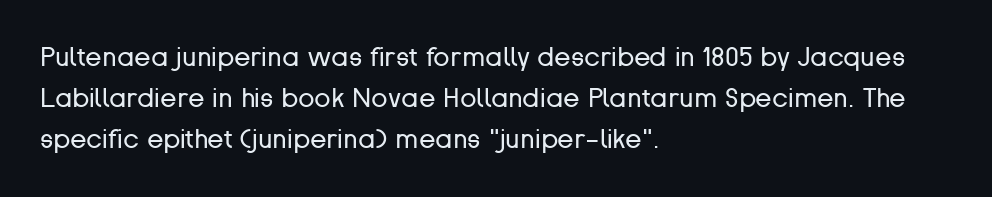
{"italic": "no", "bold": "no", "underline": "no", "align": "left", "line_spacing": "normal", "line_spacing_ratio": 1.52, "letter_spacing": "normal", "letter_spacing_em": 0.0, "glyph_px": 27}
